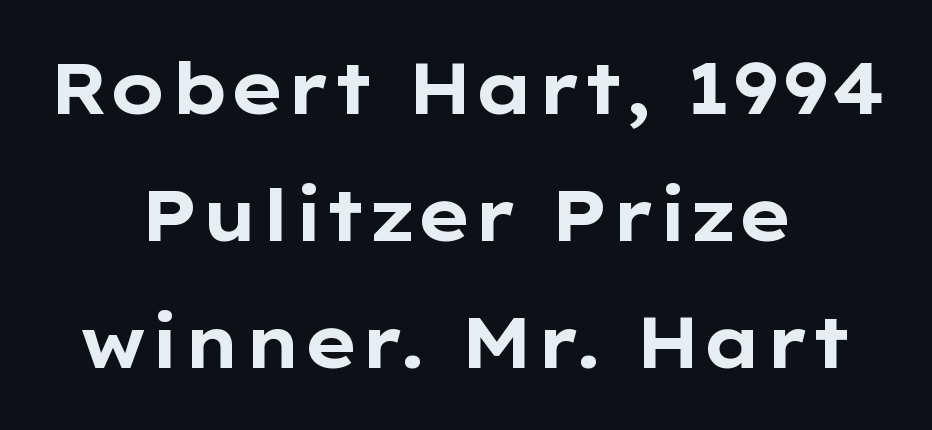
Q: Is the text bold? A: Yes.
Q: Is the text italic (slanted)? A: No, it is upright.
Q: Is the typeface a serif or a sans-serif typeface? A: Sans-serif.
Q: Is the text underlined? A: No.
Q: How is the paragraph aligned? A: Centered.
Q: Is the spacing between letters normal or unusually wide? A: Normal.
Q: Width (condensed, normal, or wide)? A: Wide.
Q: Stroke contrast? A: Low.
Q: x-height? A: Medium.
Q: Monospaced? A: No.
